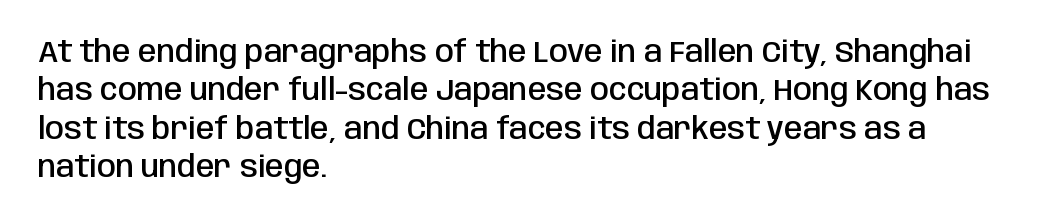
{"serif": "no", "italic": "no", "bold": "semi", "weight": "semibold", "width": "condensed", "stroke_contrast": "low", "x_height": "large", "monospaced": "no", "underline": "no", "align": "left", "line_spacing": "normal", "line_spacing_ratio": 1.28, "letter_spacing": "normal", "letter_spacing_em": 0.0, "glyph_px": 30}
